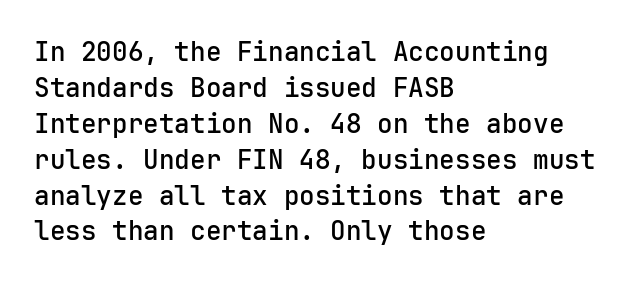
This is roman type, the default non-slanted kind. Standard letterfit; no display-style spreading of the glyphs. Evenly set lines give the paragraph a standard silhouette. The specimen omits any rule beneath the text block's lines. The paragraph shown leans on its left margin.
